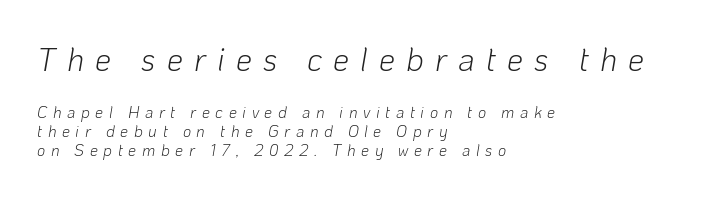
Plain, unruled lines of type. Which margin do the lines hug? The left one — the right edge is uneven. Tall strokes in this sample are angled rather than plumb. The horizontal fit of the characters is loose and conspicuously gappy.
